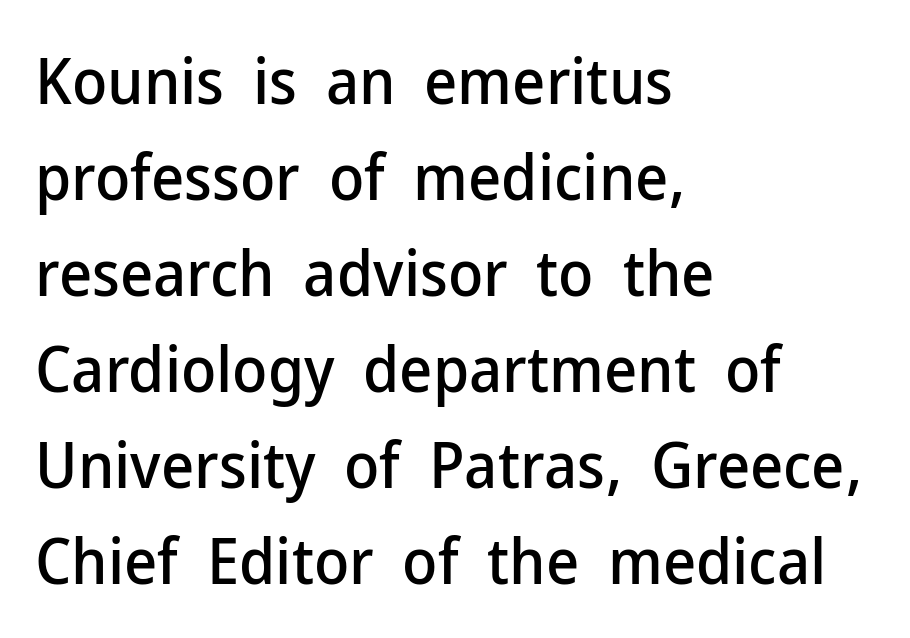
{"serif": "no", "italic": "no", "width": "normal", "stroke_contrast": "low", "x_height": "medium", "monospaced": "no", "underline": "no", "align": "left", "line_spacing": "normal", "line_spacing_ratio": 1.5, "letter_spacing": "normal", "letter_spacing_em": 0.0, "glyph_px": 64}
